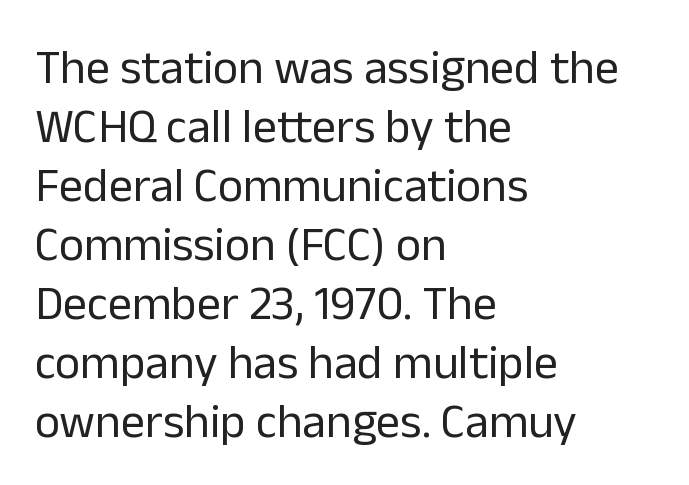
Q: Is the text bold? A: No.
Q: Is the text italic (slanted)? A: No, it is upright.
Q: Is the typeface a serif or a sans-serif typeface? A: Sans-serif.
Q: Is the text underlined? A: No.
Q: How is the paragraph aligned? A: Left-aligned.
Q: Is the spacing between letters normal or unusually wide? A: Normal.
Q: Width (condensed, normal, or wide)? A: Normal.
Q: Stroke contrast? A: Low.
Q: x-height? A: Medium.
Q: Monospaced? A: No.
